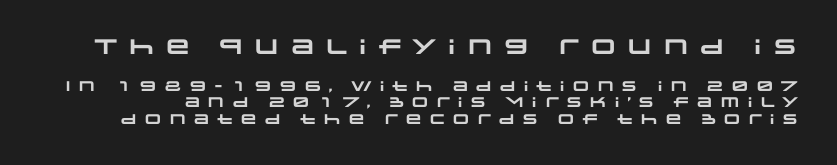
{"bold": "yes", "underline": "no", "line_spacing_ratio": 1.19, "letter_spacing": "wide", "letter_spacing_em": 0.22, "larger_block": "first", "size_ratio": 1.5, "glyph_px": 21}
